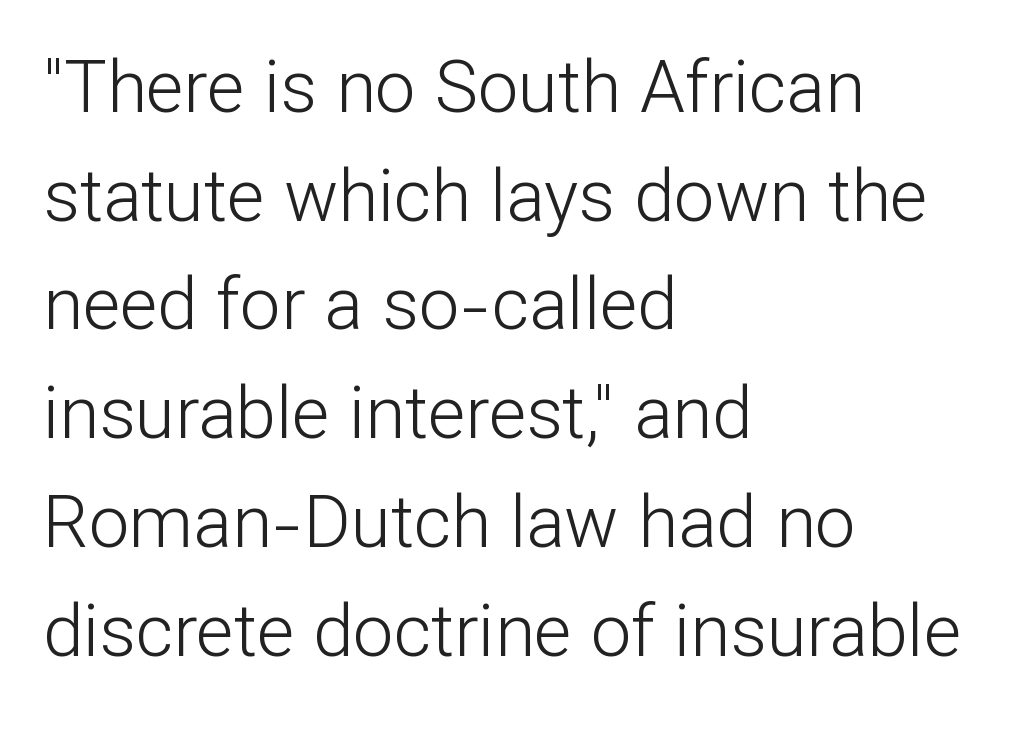
The image shows 72 px light sans-serif type, upright; set left-aligned, normal line spacing (1.51x), normal letter spacing, not underlined; low stroke contrast and a medium x-height.
